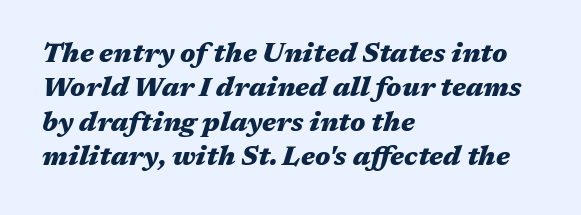
Q: Is the text bold? A: Yes.
Q: Is the text italic (slanted)? A: Yes, it leans right by about 17 degrees.
Q: Is the text underlined? A: No.
Q: How is the paragraph aligned? A: Left-aligned.
Q: Is the spacing between letters normal or unusually wide? A: Normal.
Q: Is the spacing between lines tight, normal or loose? A: Normal.
